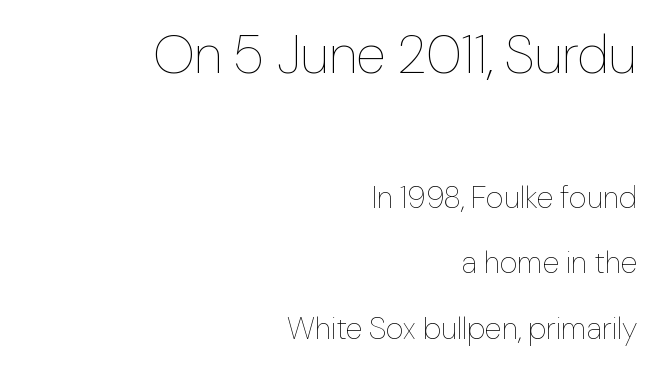
This is not heavy type; no bold has been used. Inter-character spacing is left at the font's built-in metrics. Each letter keeps its own natural width here, so spacing adapts to shape. The axis of the letterforms is exactly vertical. This rendering features lettering with no underline.
